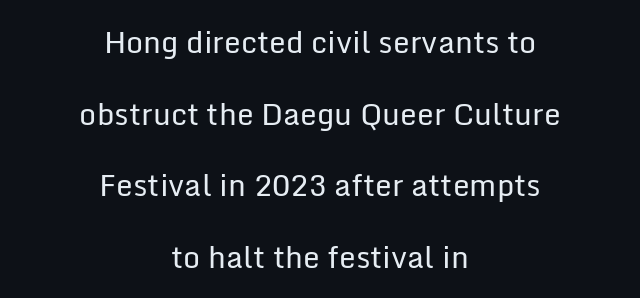
{"serif": "no", "italic": "no", "bold": "no", "weight": "regular", "width": "normal", "stroke_contrast": "low", "x_height": "medium", "monospaced": "no", "underline": "no", "align": "center", "line_spacing": "loose", "line_spacing_ratio": 2.39, "letter_spacing": "normal", "letter_spacing_em": 0.0, "glyph_px": 30}
